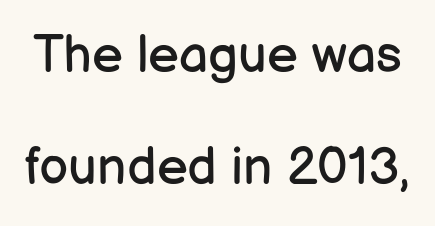
Q: Is the text bold? A: No.
Q: Is the text italic (slanted)? A: No, it is upright.
Q: Is the typeface a serif or a sans-serif typeface? A: Sans-serif.
Q: Is the text underlined? A: No.
Q: Is the spacing between letters normal or unusually wide? A: Normal.
Q: Is the spacing between lines tight, normal or loose? A: Loose.
Q: Width (condensed, normal, or wide)? A: Normal.
Q: Stroke contrast? A: Low.
Q: x-height? A: Medium.
Q: Monospaced? A: No.
